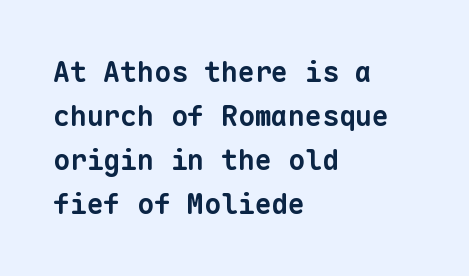
The image shows 28 px bold sans-serif type, monospaced; set left-aligned, normal line spacing (1.57x), normal letter spacing, not underlined; low stroke contrast and a medium x-height.
